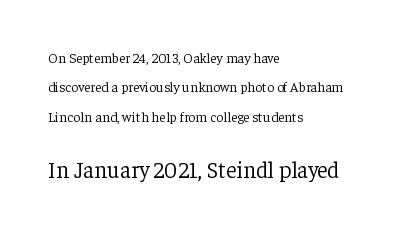
How are the letters spaced? Ordinarily, with no added tracking. These glyphs show unthickened strokes, regular width or finer. Larger block? The one below; the one above is distinctly smaller. Nobody drew a line under any word here. No italicization has been applied; the sample stays upright. Alignment: flush left.
